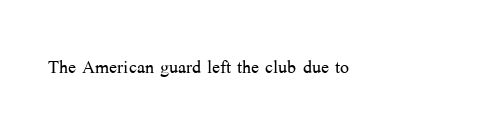
Only glyphs here, with clear space below each row. Notice how the stems are strictly vertical — no italics here. Between one letter and the next there's only the usual sliver of space. Is this a heavy cut? Hardly; it is regular or lighter.
